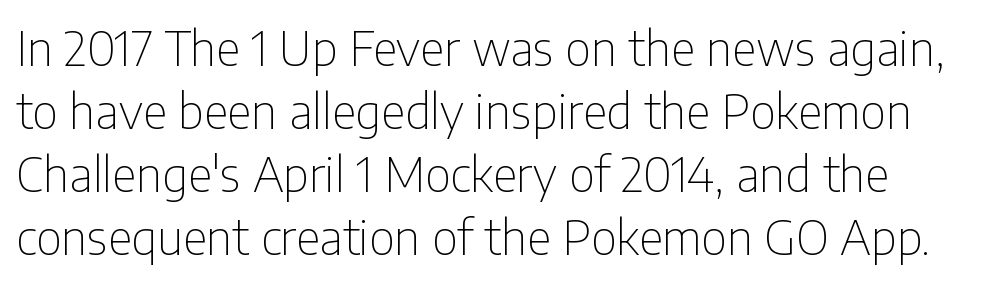
{"serif": "no", "italic": "no", "bold": "no", "weight": "thin", "width": "condensed", "stroke_contrast": "low", "x_height": "medium", "monospaced": "no", "underline": "no", "line_spacing": "normal", "line_spacing_ratio": 1.31, "letter_spacing": "normal", "letter_spacing_em": 0.0, "glyph_px": 48}
